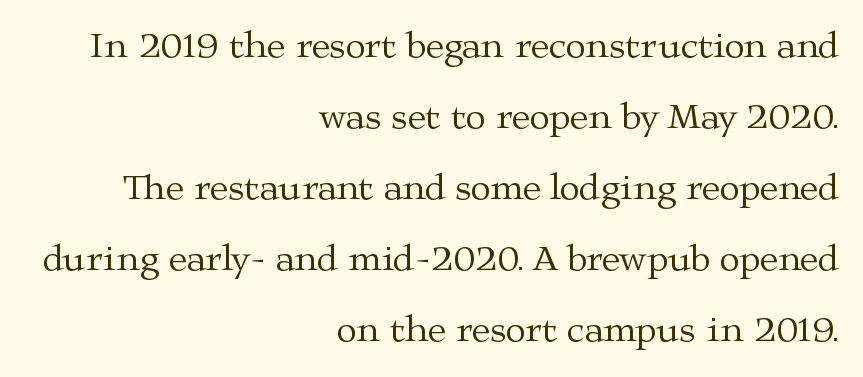
Q: Is the text bold? A: No.
Q: Is the text italic (slanted)? A: No, it is upright.
Q: Is the typeface a serif or a sans-serif typeface? A: Serif.
Q: Is the text underlined? A: No.
Q: How is the paragraph aligned? A: Right-aligned.
Q: Is the spacing between letters normal or unusually wide? A: Normal.
Q: Is the spacing between lines tight, normal or loose? A: Loose.
Q: Width (condensed, normal, or wide)? A: Wide.
Q: Stroke contrast? A: Medium.
Q: x-height? A: Medium.
Q: Monospaced? A: No.
